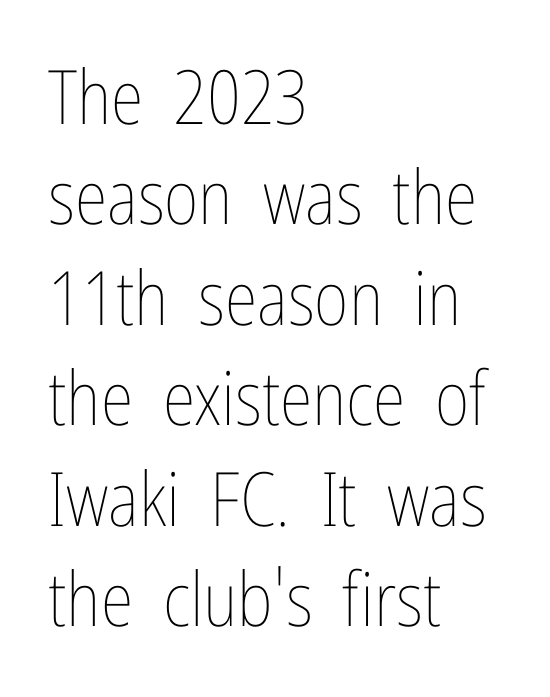
Q: Is the text bold? A: No.
Q: Is the text italic (slanted)? A: No, it is upright.
Q: Is the text underlined? A: No.
Q: How is the paragraph aligned? A: Left-aligned.
Q: Is the spacing between letters normal or unusually wide? A: Normal.
Q: Is the spacing between lines tight, normal or loose? A: Normal.
Q: Width (condensed, normal, or wide)? A: Condensed.
Q: Stroke contrast? A: Low.
Q: x-height? A: Medium.
Q: Monospaced? A: No.
